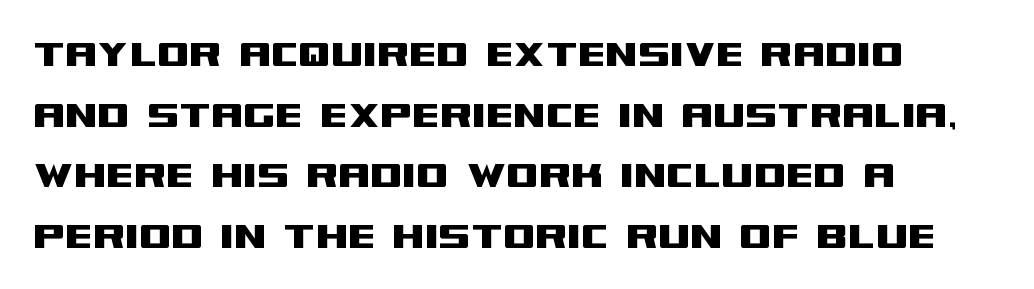
{"serif": "no", "italic": "no", "width": "wide", "stroke_contrast": "medium", "x_height": "large", "monospaced": "no", "underline": "no", "align": "left", "line_spacing": "normal", "line_spacing_ratio": 1.32, "letter_spacing": "normal", "letter_spacing_em": 0.0, "glyph_px": 46}
